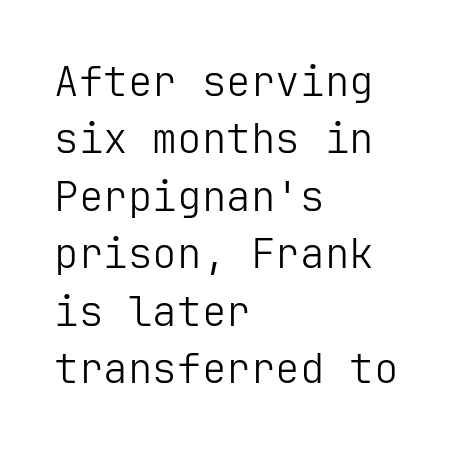
Each word holds together tightly as a unit, with standard inter-letter gaps. The space directly below the letters is spotless. Counters stay open thanks to moderate or lighter strokes. Is there much room between lines? A standard amount, neither cramped nor airy. No italicization has been applied; the sample stays upright.
